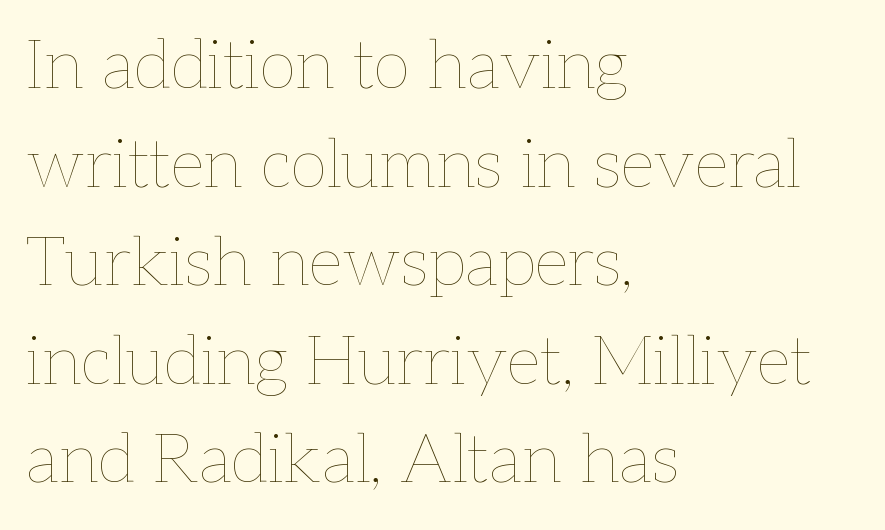
{"italic": "no", "bold": "no", "weight": "thin", "width": "normal", "stroke_contrast": "low", "x_height": "medium", "monospaced": "no", "underline": "no", "align": "left", "line_spacing": "normal", "line_spacing_ratio": 1.45, "letter_spacing": "normal", "letter_spacing_em": 0.0, "glyph_px": 68}
